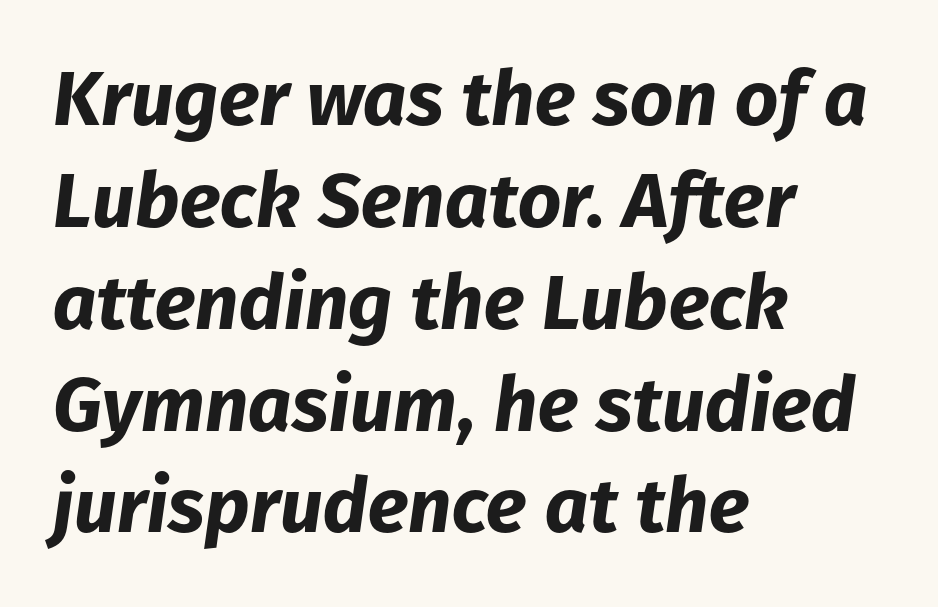
The image shows 76 px bold type, italic (leaning right); set left-aligned, normal line spacing (1.34x), normal letter spacing, not underlined; low stroke contrast and a medium x-height.
